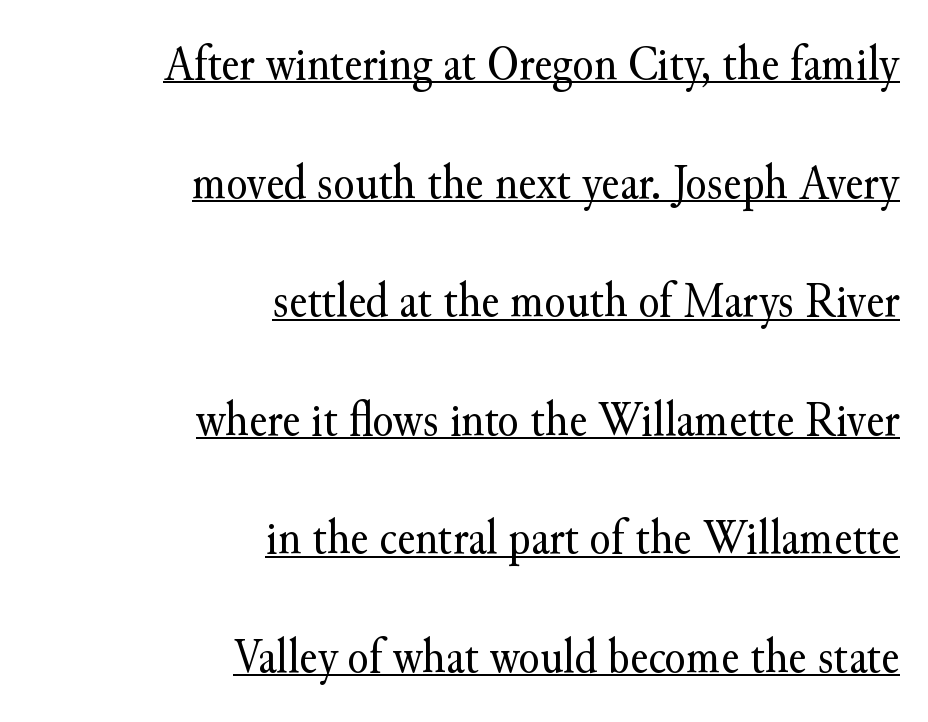
Q: Is the text bold? A: No.
Q: Is the text italic (slanted)? A: No, it is upright.
Q: Is the typeface a serif or a sans-serif typeface? A: Serif.
Q: Is the text underlined? A: Yes.
Q: How is the paragraph aligned? A: Right-aligned.
Q: Is the spacing between letters normal or unusually wide? A: Normal.
Q: Is the spacing between lines tight, normal or loose? A: Loose.
Q: Width (condensed, normal, or wide)? A: Normal.
Q: Stroke contrast? A: Medium.
Q: x-height? A: Small.
Q: Monospaced? A: No.
